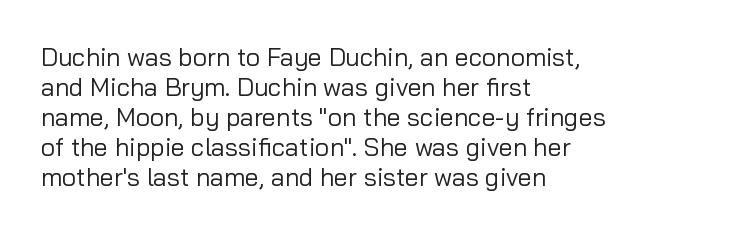
{"italic": "no", "bold": "no", "underline": "no", "align": "left", "line_spacing_ratio": 1.2, "letter_spacing": "normal", "letter_spacing_em": 0.0, "glyph_px": 25}
